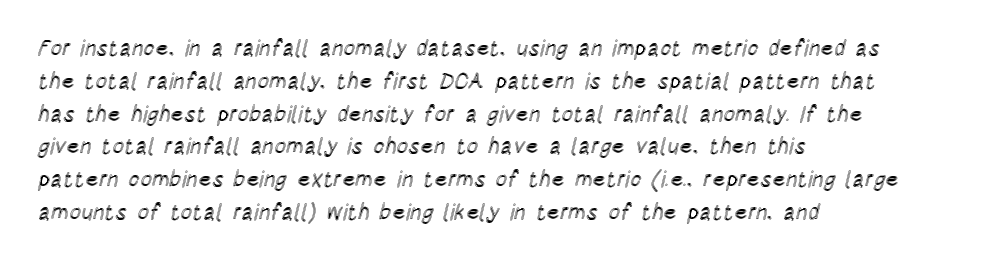
Q: Is the text italic (slanted)? A: Yes.
Q: Is the text underlined? A: No.
Q: How is the paragraph aligned? A: Left-aligned.
Q: Is the spacing between letters normal or unusually wide? A: Normal.
Q: Is the spacing between lines tight, normal or loose? A: Normal.
